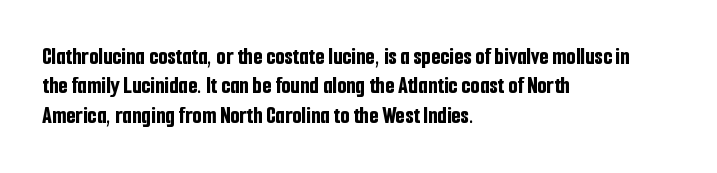
The image shows 24 px bold type, upright; set left-aligned, line spacing 1.22x, normal letter spacing, not underlined.
